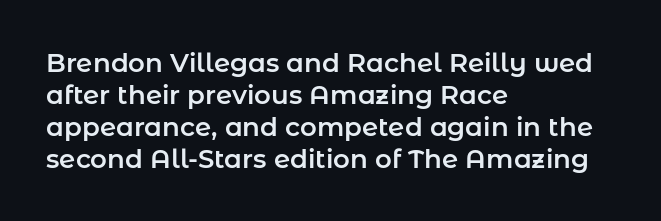
Q: Is the text italic (slanted)? A: No, it is upright.
Q: Is the text underlined? A: No.
Q: How is the paragraph aligned? A: Left-aligned.
Q: Is the spacing between letters normal or unusually wide? A: Normal.
